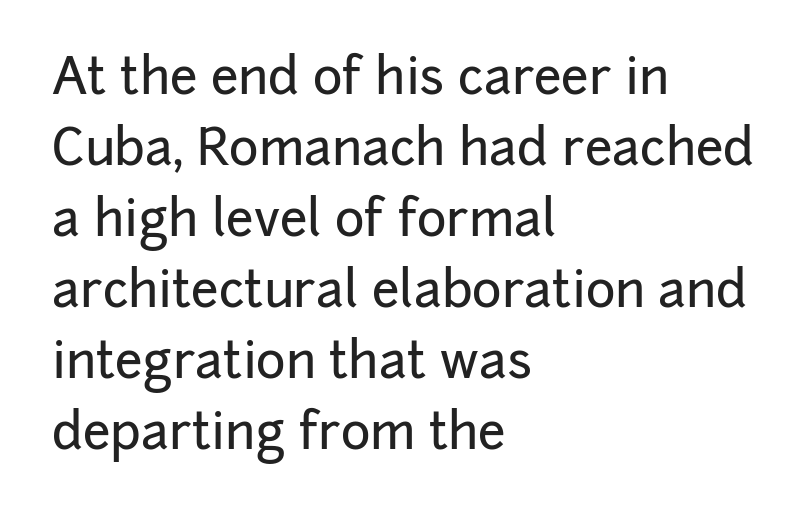
Here the glyphs are tracked normally, forming tight word shapes. Just letters on the line, the space beneath them empty. Normally led — the rows are evenly, conventionally spaced. The font's upright variant was chosen for this text.
